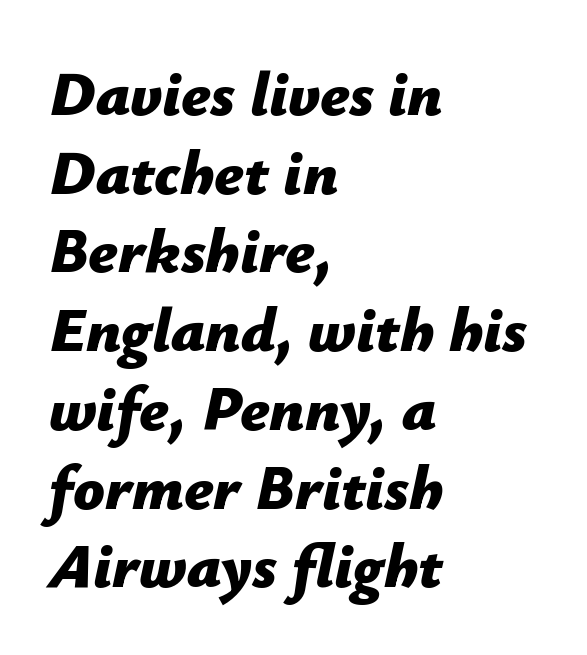
The lines are quadded left. The leading is moderate, giving the passage an even texture. The letters are bold, with thick, heavy strokes. The gap between lines stays unmarked.
